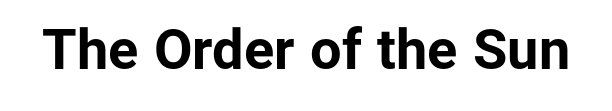
These lines carry a lot of weight — the face is fully bold. Plain, unruled lines of type. Spacing between characters is what you'd get straight out of the box. Style check: upright. These lines are rendered in a variable-pitch font. The typeface chosen for these lines omits serifs.
